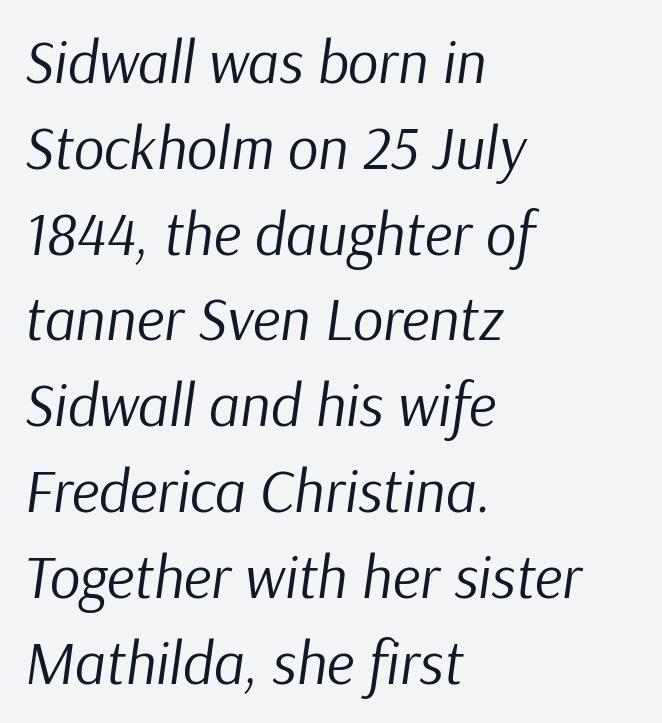
An italicized treatment has been applied to the whole sample. The lines in this sample share a left origin and differ only in where they stop. Caption: standard tracking, unaltered. Each row of text sits above clean, open space.
